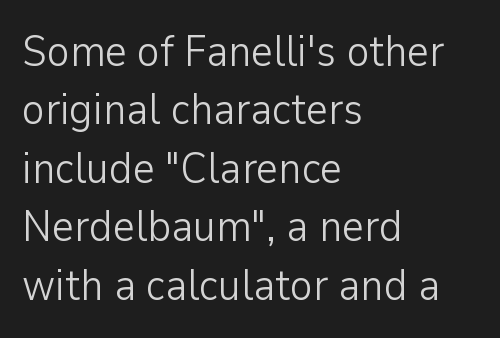
Q: Is the text bold? A: No.
Q: Is the text italic (slanted)? A: No, it is upright.
Q: Is the typeface a serif or a sans-serif typeface? A: Sans-serif.
Q: Is the text underlined? A: No.
Q: How is the paragraph aligned? A: Left-aligned.
Q: Is the spacing between letters normal or unusually wide? A: Normal.
Q: Is the spacing between lines tight, normal or loose? A: Normal.
Q: Width (condensed, normal, or wide)? A: Normal.
Q: Stroke contrast? A: Low.
Q: x-height? A: Medium.
Q: Monospaced? A: No.
